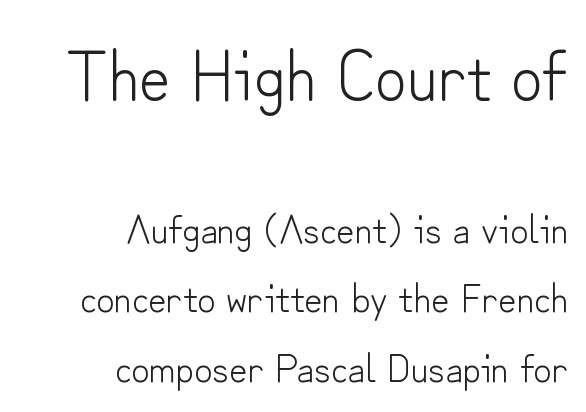
The rendering shrinks the type as you move from the upper chunk to the lower. Look at the tracking — it's just the regular setting, nothing added. Where is the straight margin? On the right. Note the varied advance widths — an 'i' is clearly narrower than an 'm'. Unlike italic type, these characters show no tilt at all. These glyphs show unthickened strokes, regular width or finer.
